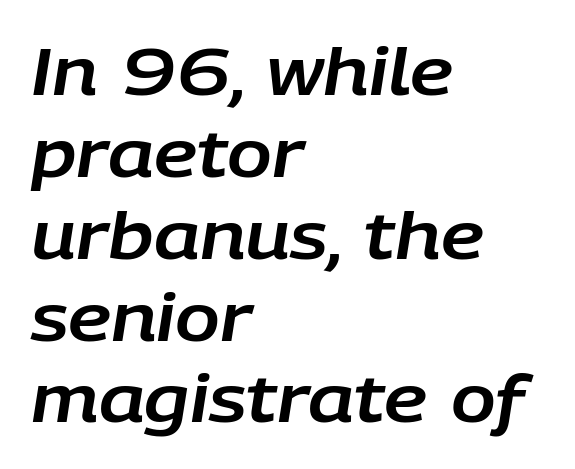
The image shows 66 px text type, italic (leaning right); set left-aligned, line spacing 1.24x, normal letter spacing, not underlined; low stroke contrast and a large x-height.
